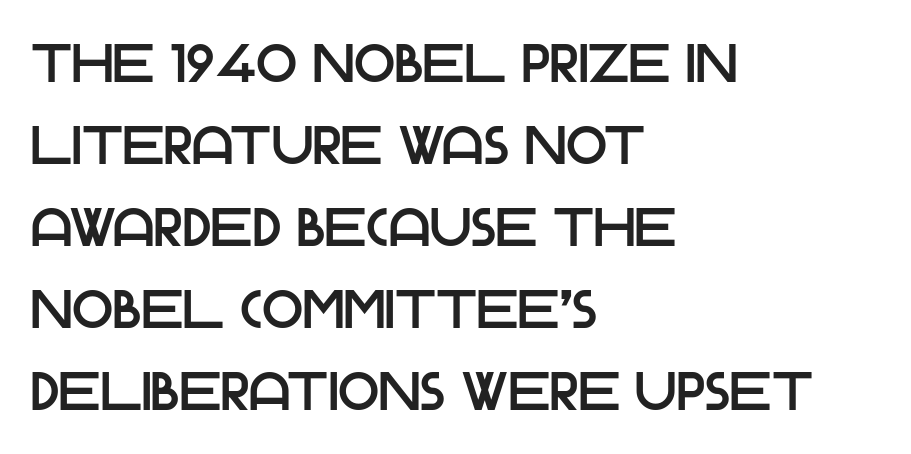
{"serif": "no", "italic": "no", "width": "normal", "stroke_contrast": "low", "x_height": "large", "monospaced": "no", "underline": "no", "align": "left", "line_spacing": "normal", "line_spacing_ratio": 1.52, "letter_spacing": "normal", "letter_spacing_em": 0.0, "glyph_px": 54}
